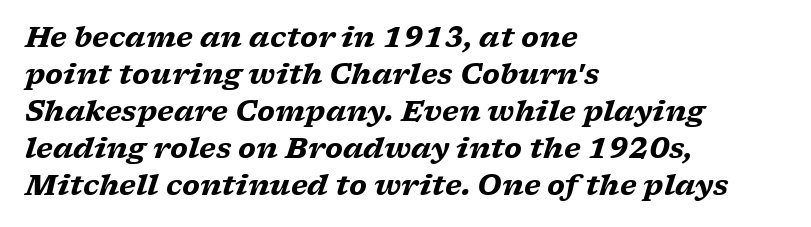
{"serif": "yes", "italic": "yes", "lean": "right", "slant_degrees": 17, "bold": "yes", "weight": "heavy", "width": "wide", "stroke_contrast": "low", "x_height": "medium", "monospaced": "no", "underline": "no", "align": "left", "line_spacing": "normal", "line_spacing_ratio": 1.32, "letter_spacing": "normal", "letter_spacing_em": 0.0, "glyph_px": 28}
